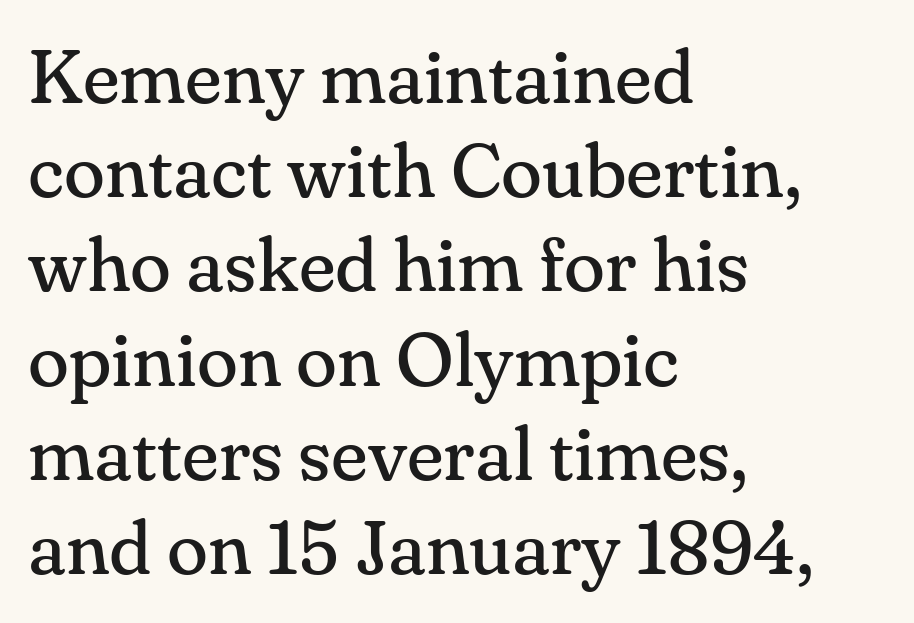
Q: Is the text bold? A: No.
Q: Is the text italic (slanted)? A: No, it is upright.
Q: Is the typeface a serif or a sans-serif typeface? A: Serif.
Q: Is the text underlined? A: No.
Q: How is the paragraph aligned? A: Left-aligned.
Q: Is the spacing between letters normal or unusually wide? A: Normal.
Q: Width (condensed, normal, or wide)? A: Normal.
Q: Stroke contrast? A: Medium.
Q: x-height? A: Small.
Q: Monospaced? A: No.
